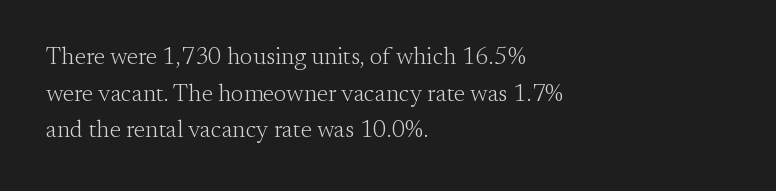
Q: Is the text bold? A: No.
Q: Is the text italic (slanted)? A: No, it is upright.
Q: Is the text underlined? A: No.
Q: How is the paragraph aligned? A: Left-aligned.
Q: Is the spacing between letters normal or unusually wide? A: Normal.
Q: Is the spacing between lines tight, normal or loose? A: Normal.
